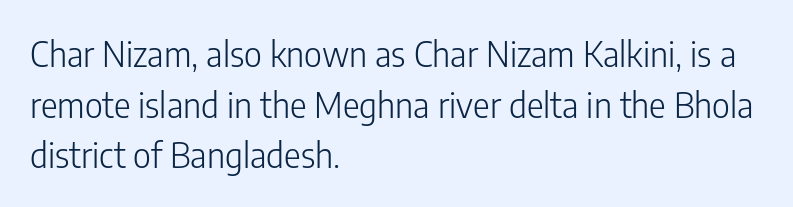
The image shows 35 px light, condensed sans-serif type, upright; set left-aligned, normal line spacing (1.45x), normal letter spacing, not underlined; low stroke contrast and a medium x-height.
